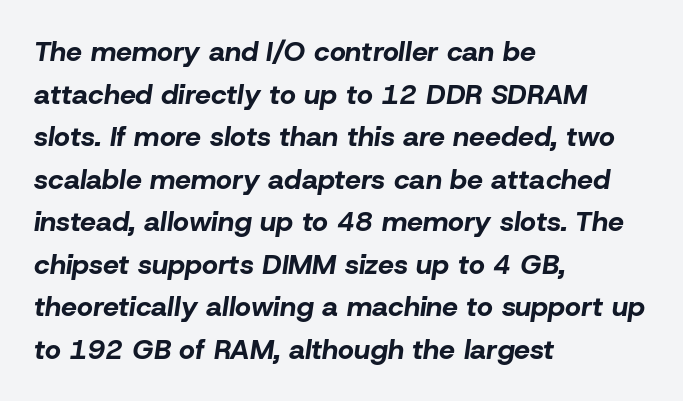
{"italic": "yes", "lean": "right", "slant_degrees": 8, "bold": "yes", "weight": "bold", "width": "normal", "stroke_contrast": "low", "x_height": "medium", "monospaced": "no", "underline": "no", "align": "left", "line_spacing": "normal", "line_spacing_ratio": 1.52, "letter_spacing": "normal", "letter_spacing_em": 0.0, "glyph_px": 28}
